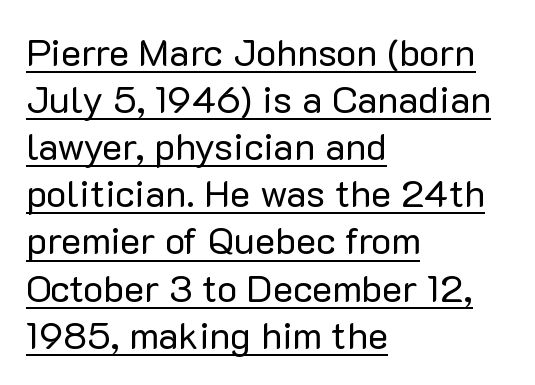
A typesetter would call this proportional, since set widths differ per character. The type sits square on the baseline with zero lean. The tracking reads as untouched default to a designer's eye. Stroke terminals: plain, sans-serif. The rendering uses the underline text-decoration.
